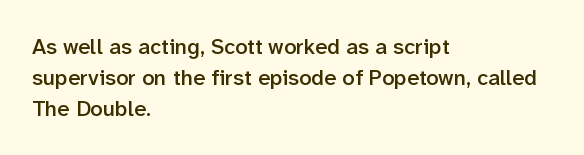
The image shows 22 px text type, upright; set left-aligned, normal line spacing (1.4x), normal letter spacing, not underlined.
